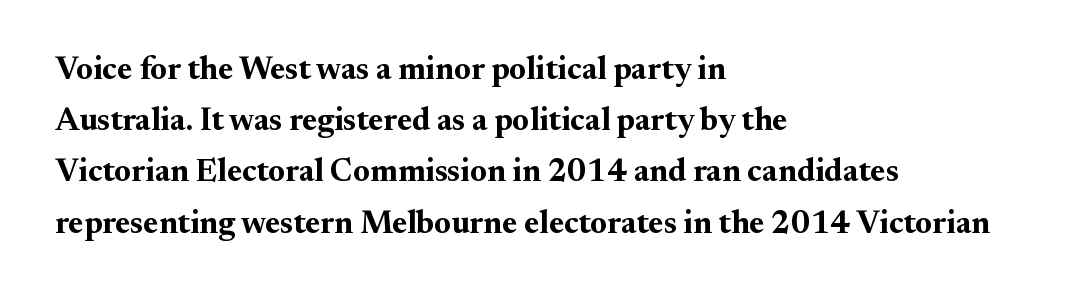
The image shows 32 px bold serif type, upright; set left-aligned, normal line spacing (1.6x), normal letter spacing, not underlined; medium stroke contrast and a small x-height.
